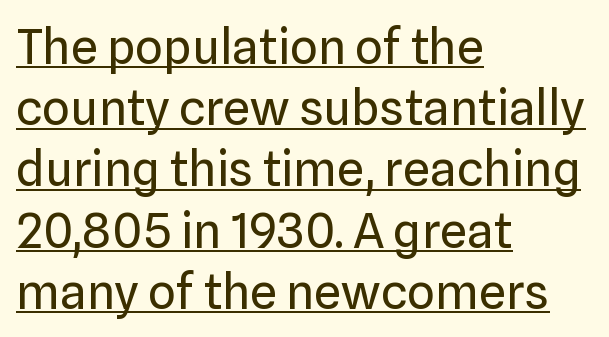
The image shows 49 px regular-weight sans-serif type, upright; set left-aligned, normal line spacing (1.25x), normal letter spacing, underlined; low stroke contrast and a medium x-height.
